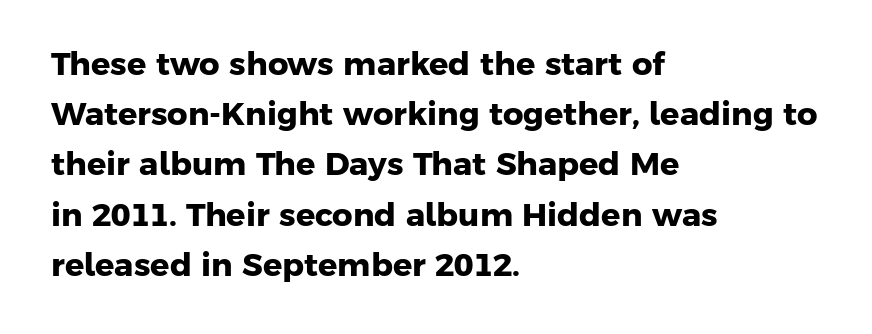
The image shows 32 px heavy sans-serif type; set left-aligned, normal line spacing (1.57x), normal letter spacing, not underlined; low stroke contrast and a medium x-height.
